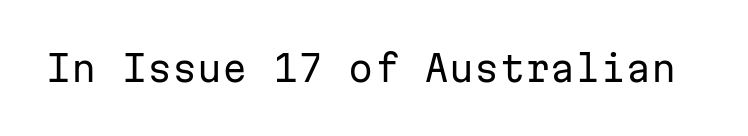
The image shows 36 px regular-weight sans-serif type, upright, monospaced; set normal letter spacing, not underlined; low stroke contrast and a medium x-height.
